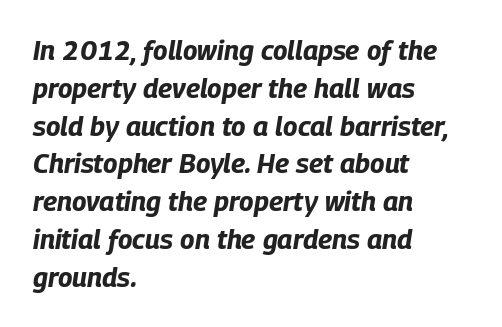
Short and long lines alike share a common starting point at left. Reading down the column, the eye jumps a familiar distance to each next line. Slanted lettering throughout. Letter spacing: default.
